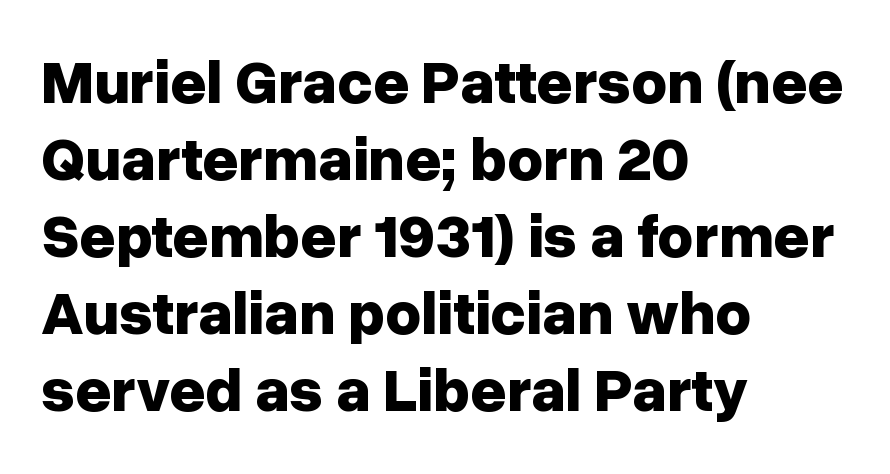
Q: Is the text bold? A: Yes.
Q: Is the text italic (slanted)? A: No, it is upright.
Q: Is the typeface a serif or a sans-serif typeface? A: Sans-serif.
Q: Is the text underlined? A: No.
Q: How is the paragraph aligned? A: Left-aligned.
Q: Is the spacing between letters normal or unusually wide? A: Normal.
Q: Width (condensed, normal, or wide)? A: Normal.
Q: Stroke contrast? A: Low.
Q: x-height? A: Medium.
Q: Monospaced? A: No.
